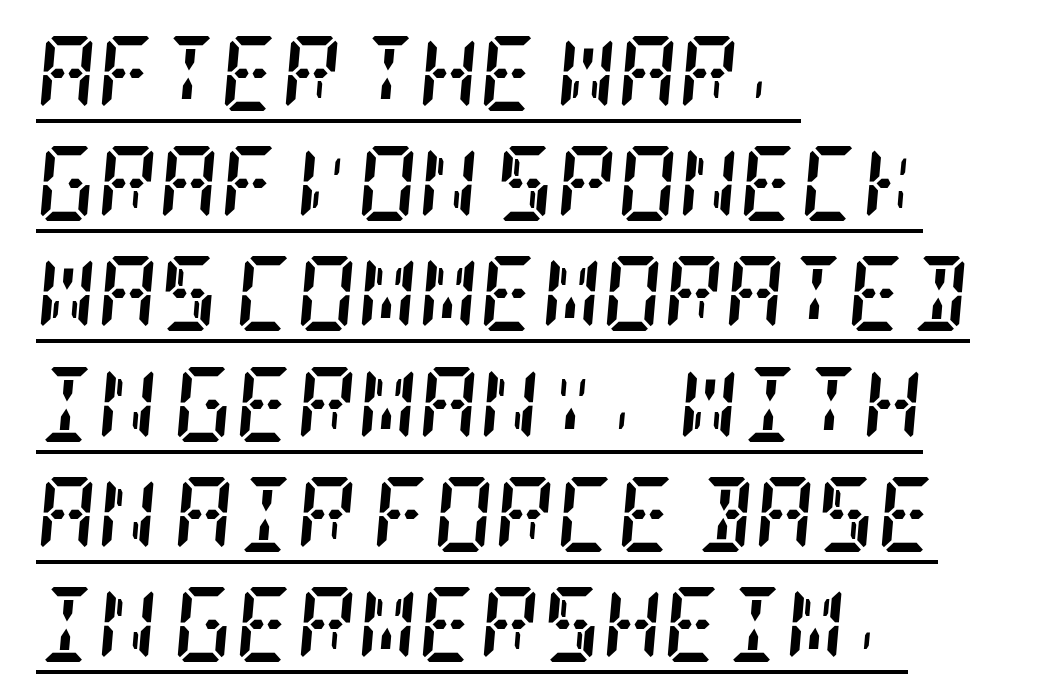
The specimen reads as italic at a glance. These lines sit exactly where default settings would place them. The horizontal fit of the characters is conventional and even. Type style note: has serifs. The characters look thick and weighty, a clear bold.
